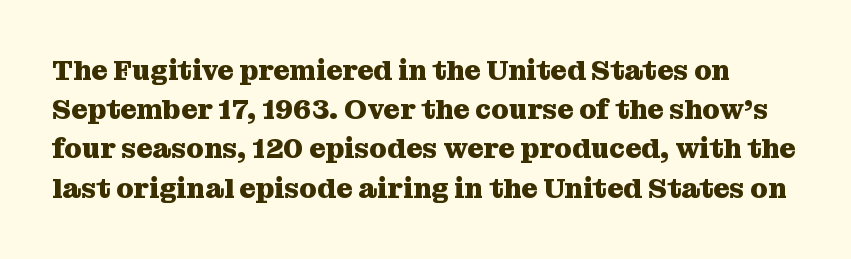
Q: Is the text bold? A: Yes.
Q: Is the text italic (slanted)? A: No, it is upright.
Q: Is the typeface a serif or a sans-serif typeface? A: Serif.
Q: Is the text underlined? A: No.
Q: Is the spacing between letters normal or unusually wide? A: Normal.
Q: Is the spacing between lines tight, normal or loose? A: Normal.
Q: Width (condensed, normal, or wide)? A: Normal.
Q: Stroke contrast? A: Medium.
Q: x-height? A: Medium.
Q: Monospaced? A: No.
